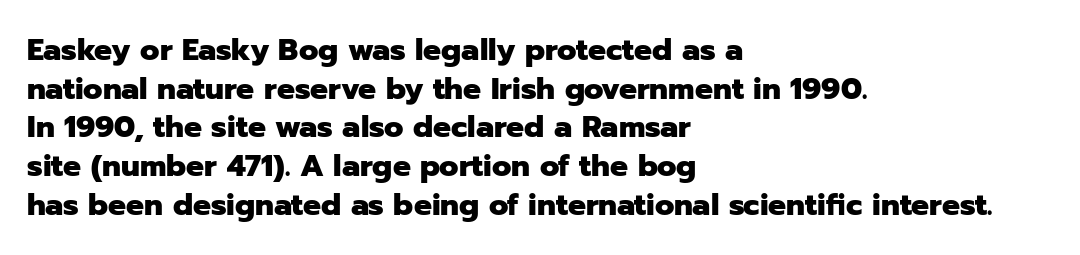
{"serif": "no", "italic": "no", "bold": "yes", "weight": "heavy", "width": "normal", "stroke_contrast": "low", "x_height": "medium", "monospaced": "no", "underline": "no", "align": "left", "line_spacing": "normal", "line_spacing_ratio": 1.29, "letter_spacing": "normal", "letter_spacing_em": 0.0, "glyph_px": 30}
